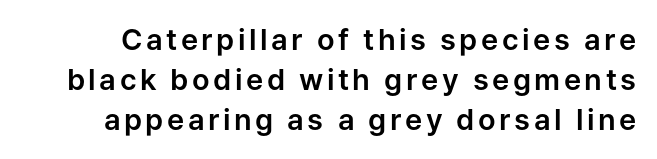
The image shows 29 px sans-serif type, upright; set normal line spacing (1.38x), not underlined; low stroke contrast and a medium x-height.
